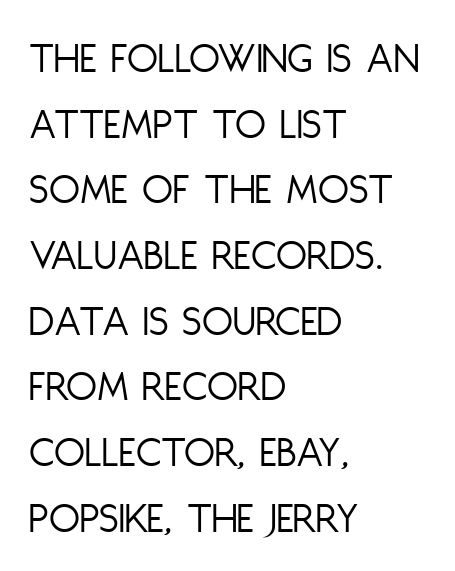
{"serif": "no", "italic": "no", "bold": "no", "weight": "light", "width": "condensed", "stroke_contrast": "low", "x_height": "large", "monospaced": "no", "underline": "no", "align": "left", "line_spacing": "normal", "line_spacing_ratio": 1.46, "letter_spacing": "normal", "letter_spacing_em": 0.0, "glyph_px": 45}
